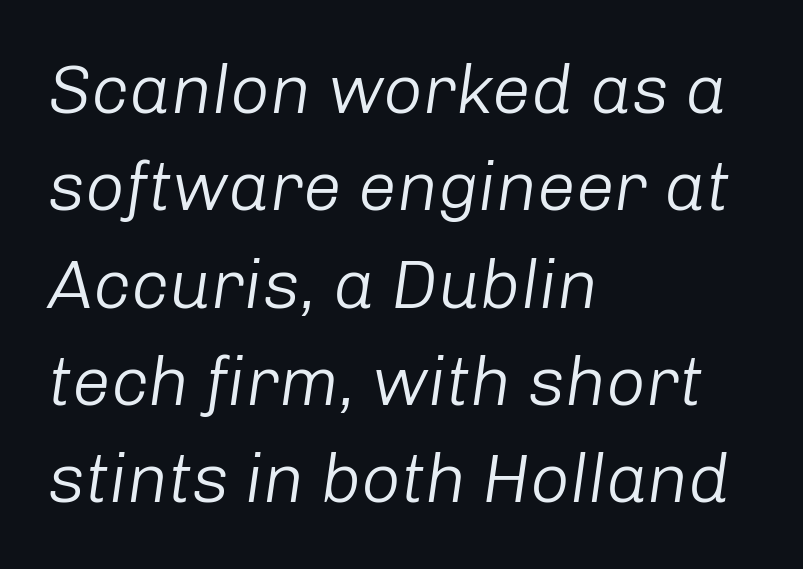
Spacing verdict: proportional, widths tailored to each character. Short and long lines alike share a common starting point at left. Caption: face not bold, strokes unweighted. This rendering features lettering with no underline.
